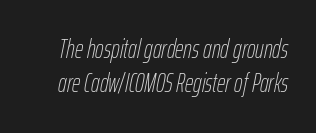
The image shows 26 px text type, italic (leaning right); set normal line spacing (1.31x), normal letter spacing, not underlined.
